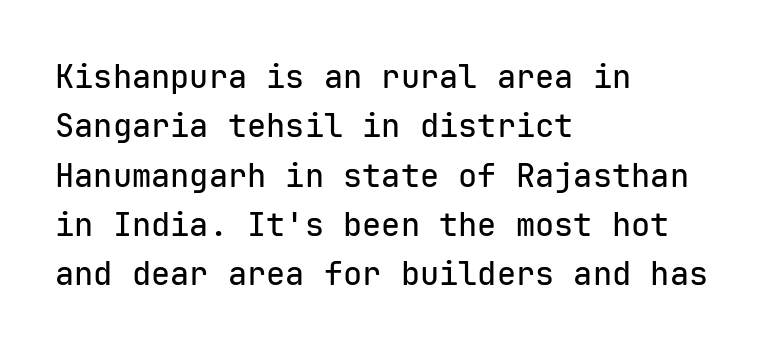
Rule under the text: the space is simply empty. Stroke terminals: plain, sans-serif. Which margin do the lines hug? The left one — the right edge is uneven. Does the lettering tilt? It doesn't — this is upright. Do the characters align in a grid? Yes, the font is monospaced.
